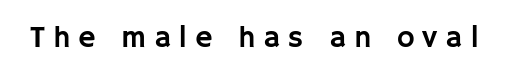
The image shows 30 px sans-serif type, upright; set unusually wide letter spacing (+0.26 em), not underlined; low stroke contrast and a large x-height.
